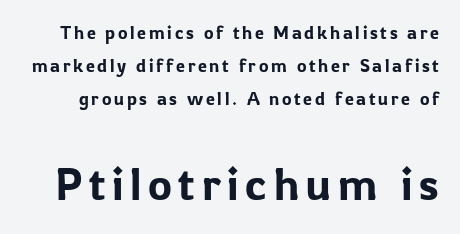
The image shows 45 px sans-serif type, upright; set line spacing 1.82x, not underlined; the second (bottom) block is 2.5x larger; low stroke contrast and a medium x-height.
